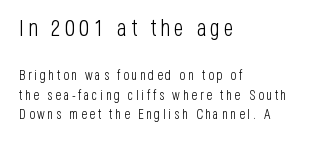
Is there much room between lines? A standard amount, neither cramped nor airy. Alignment: flush left. Italic: no, the glyphs are upright roman. Larger block? The one above; the one below is distinctly smaller.
